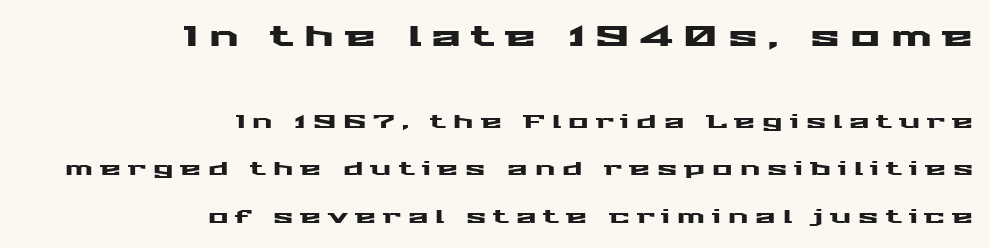
Q: Is the text italic (slanted)? A: No, it is upright.
Q: Is the typeface a serif or a sans-serif typeface? A: Sans-serif.
Q: Is the text underlined? A: No.
Q: How is the paragraph aligned? A: Right-aligned.
Q: Is the spacing between letters normal or unusually wide? A: Unusually wide.
Q: Is the spacing between lines tight, normal or loose? A: Loose.
Q: Which block of text is set in a larger size, the first (top) or the second (bottom)? A: The first (top) one.
Q: Width (condensed, normal, or wide)? A: Wide.
Q: Stroke contrast? A: Medium.
Q: x-height? A: Medium.
Q: Monospaced? A: No.
